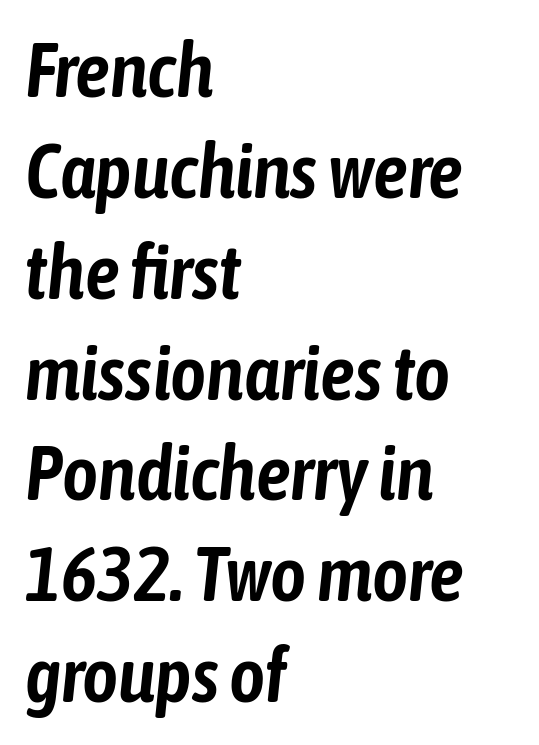
Bare-footed words on every line. When letters slant like this, we call the style italic. The letters advance in unequal steps, a hallmark of proportional type. Horizontal alignment here is leftward, the default for most running prose.
